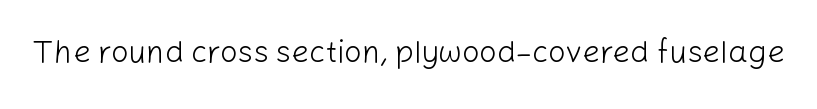
Q: Is the text bold? A: No.
Q: Is the text italic (slanted)? A: No, it is upright.
Q: Is the typeface a serif or a sans-serif typeface? A: Sans-serif.
Q: Is the text underlined? A: No.
Q: Is the spacing between letters normal or unusually wide? A: Normal.
Q: Width (condensed, normal, or wide)? A: Normal.
Q: Stroke contrast? A: Low.
Q: x-height? A: Medium.
Q: Monospaced? A: No.
